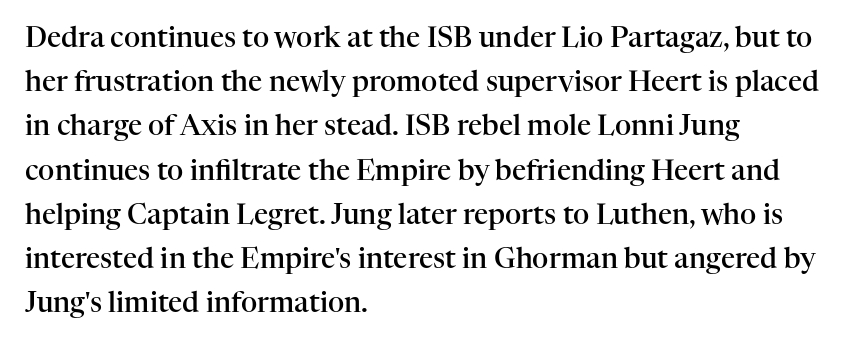
The image shows 28 px semibold serif type, upright; set left-aligned, normal line spacing (1.58x), normal letter spacing, not underlined; high stroke contrast and a medium x-height.
